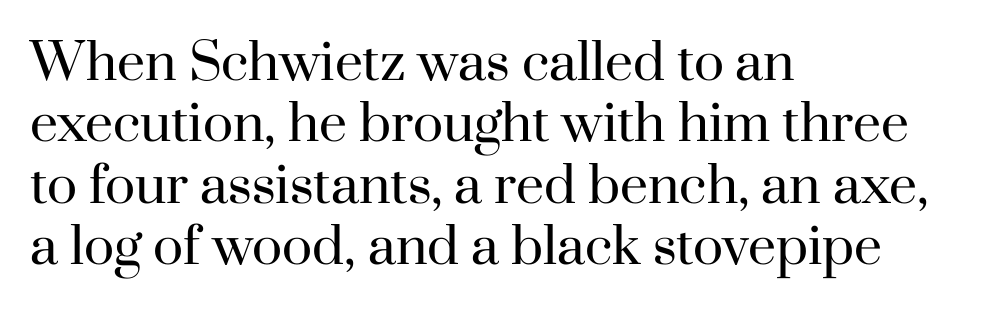
The characters display serif detailing at their extremities. Varying glyph widths throughout — classic text-font behaviour. The compositor pushed each line to the left boundary. Descenders hang freely into open space.
